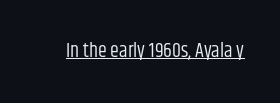
The image shows 20 px text type, upright; set normal letter spacing, underlined.
